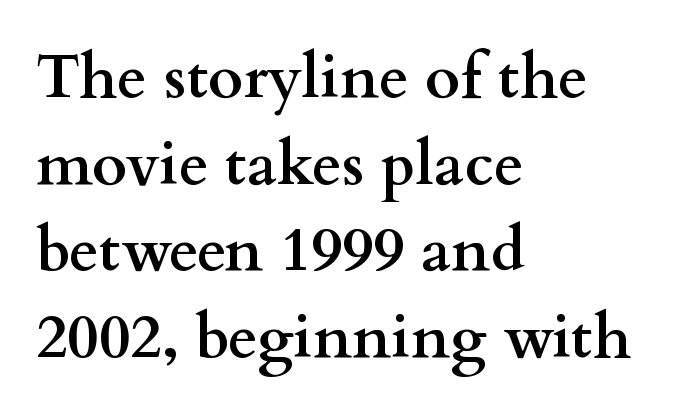
Q: Is the text bold? A: Yes.
Q: Is the text italic (slanted)? A: No, it is upright.
Q: Is the typeface a serif or a sans-serif typeface? A: Serif.
Q: Is the text underlined? A: No.
Q: How is the paragraph aligned? A: Left-aligned.
Q: Is the spacing between letters normal or unusually wide? A: Normal.
Q: Is the spacing between lines tight, normal or loose? A: Normal.
Q: Width (condensed, normal, or wide)? A: Wide.
Q: Stroke contrast? A: Medium.
Q: x-height? A: Small.
Q: Monospaced? A: No.
